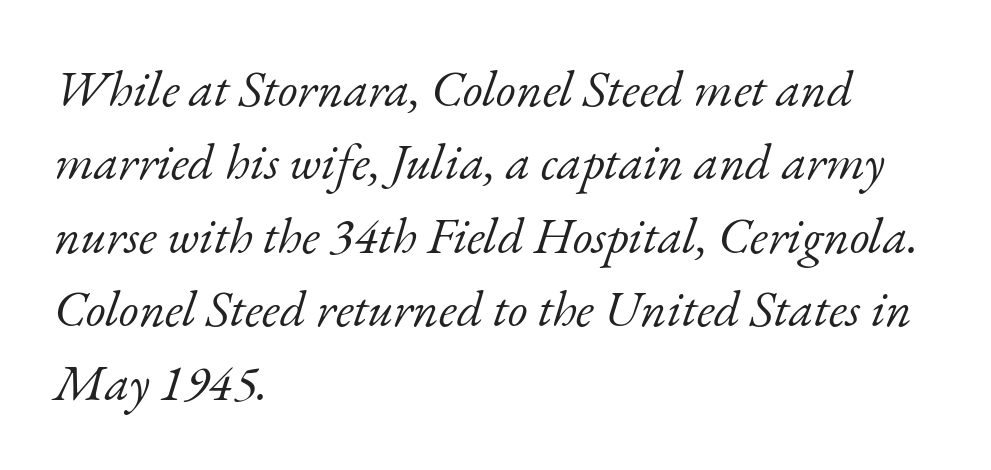
The image shows 51 px light serif type, italic (leaning right); set left-aligned, normal line spacing (1.44x), normal letter spacing, not underlined; low stroke contrast and a small x-height.
